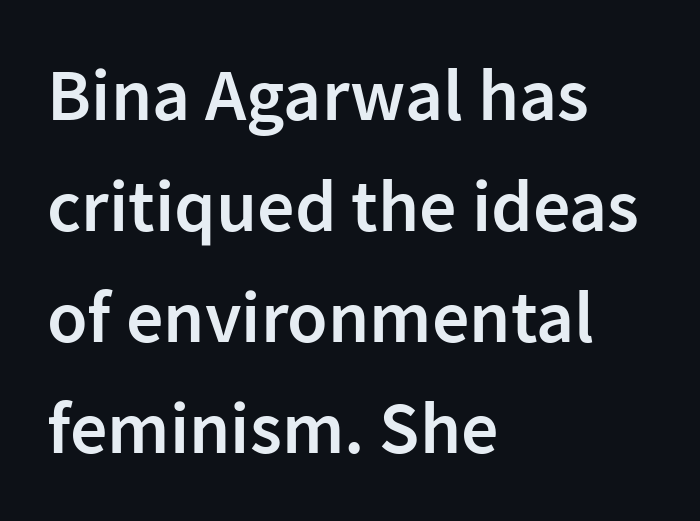
Q: Is the text bold? A: Semi-bold.
Q: Is the text italic (slanted)? A: No, it is upright.
Q: Is the typeface a serif or a sans-serif typeface? A: Sans-serif.
Q: Is the text underlined? A: No.
Q: How is the paragraph aligned? A: Left-aligned.
Q: Is the spacing between letters normal or unusually wide? A: Normal.
Q: Is the spacing between lines tight, normal or loose? A: Normal.
Q: Width (condensed, normal, or wide)? A: Normal.
Q: Stroke contrast? A: Low.
Q: x-height? A: Medium.
Q: Monospaced? A: No.
